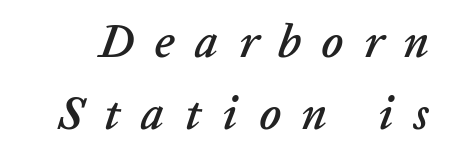
{"italic": "yes", "lean": "right", "slant_degrees": 20, "width": "normal", "stroke_contrast": "low", "x_height": "medium", "monospaced": "no", "underline": "no", "line_spacing": "normal", "line_spacing_ratio": 1.57, "letter_spacing": "wide", "letter_spacing_em": 0.45, "glyph_px": 46}
